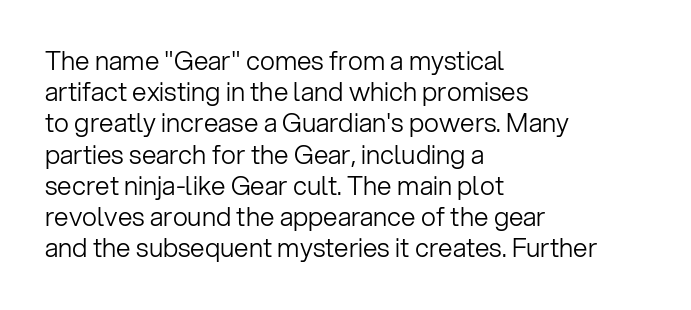
One-word summary of the alignment: left. In terms of letterspacing, this is plain default setting. The words here are not underlined. The characters are drawn with everyday or finer stroke widths. The letters stand straight up with perfectly vertical stems.
